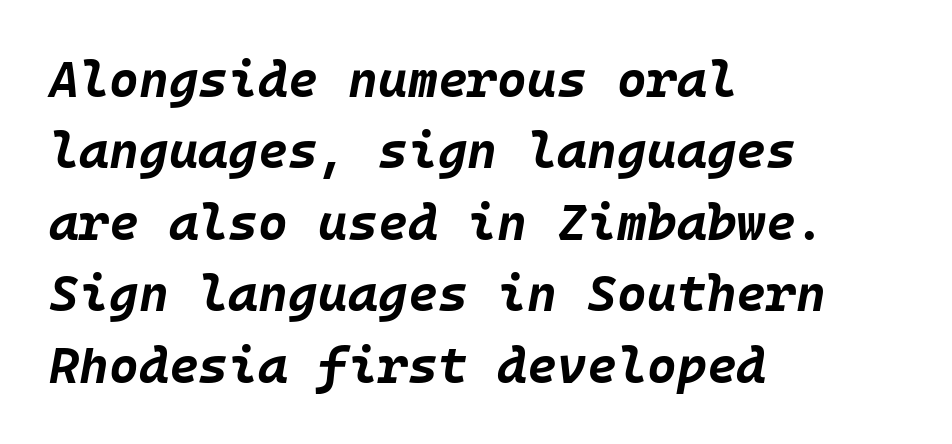
There is no visible air inserted between adjacent glyphs. The passage is arranged the way most books set body copy — flush left. Unmarked baselines from the first word to the last. Students, observe: this is what conventionally led text looks like. You can tell it's italic because the verticals aren't actually vertical.
